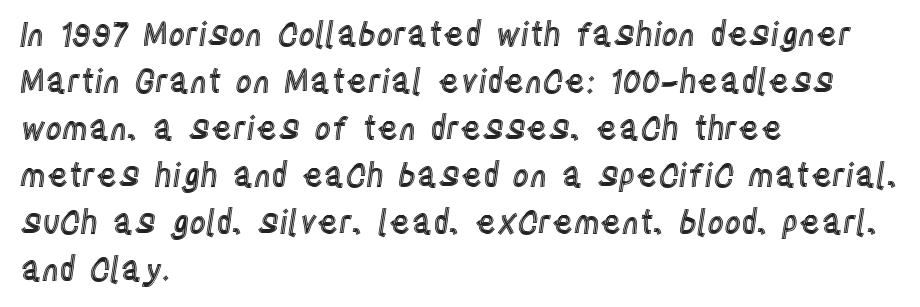
Q: Is the text italic (slanted)? A: Yes.
Q: Is the text underlined? A: No.
Q: How is the paragraph aligned? A: Left-aligned.
Q: Is the spacing between letters normal or unusually wide? A: Normal.
Q: Is the spacing between lines tight, normal or loose? A: Normal.
Q: Width (condensed, normal, or wide)? A: Condensed.
Q: x-height? A: Large.
Q: Monospaced? A: No.
